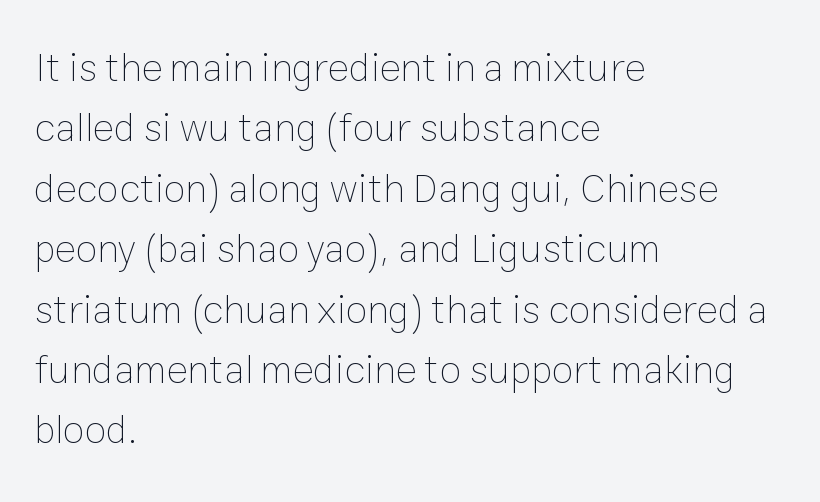
{"italic": "no", "bold": "no", "weight": "thin", "width": "normal", "stroke_contrast": "low", "x_height": "medium", "monospaced": "no", "underline": "no", "align": "left", "line_spacing": "normal", "line_spacing_ratio": 1.51, "letter_spacing": "normal", "letter_spacing_em": 0.0, "glyph_px": 40}
